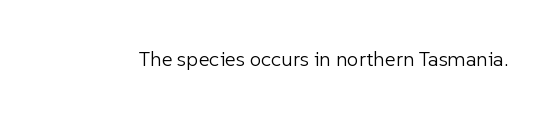
The passage shown is not underscored anywhere. The font's upright variant was chosen for this text. Stems here are at most as thick as an everyday book face. Observe the ordinary spacing: letters are neighbours, not strangers.
